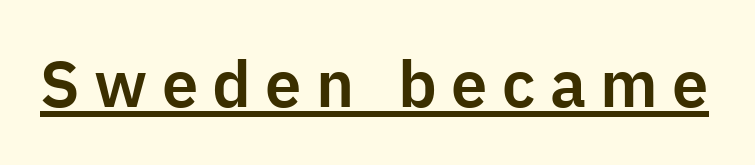
{"serif": "no", "italic": "no", "width": "normal", "stroke_contrast": "low", "x_height": "medium", "monospaced": "no", "underline": "yes", "letter_spacing": "wide", "letter_spacing_em": 0.22, "glyph_px": 65}
